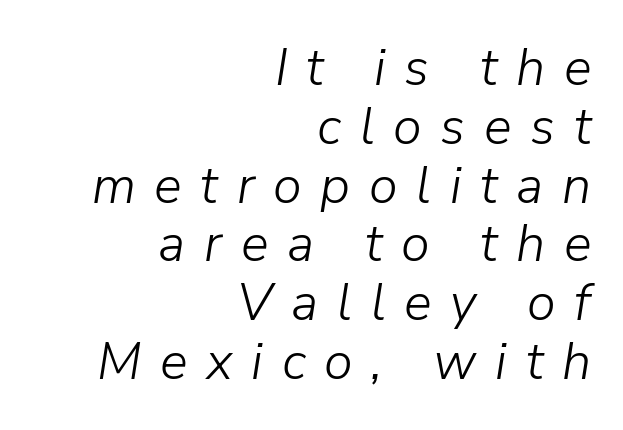
Q: Is the text bold? A: No.
Q: Is the text italic (slanted)? A: Yes, it leans right by about 9 degrees.
Q: Is the text underlined? A: No.
Q: How is the paragraph aligned? A: Right-aligned.
Q: Is the spacing between letters normal or unusually wide? A: Unusually wide.
Q: Is the spacing between lines tight, normal or loose? A: Tight.
Q: Width (condensed, normal, or wide)? A: Normal.
Q: Stroke contrast? A: Low.
Q: x-height? A: Medium.
Q: Monospaced? A: No.
